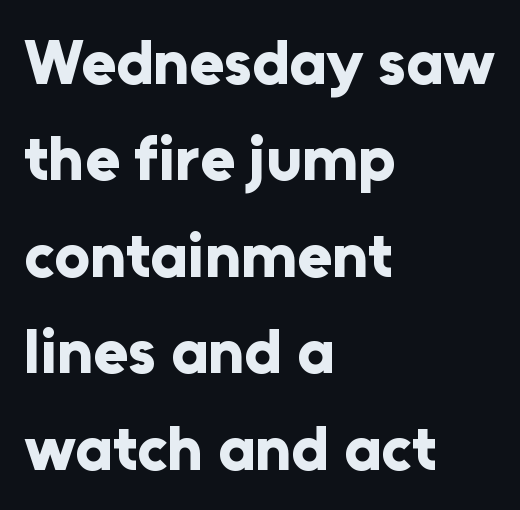
The letters advance in unequal steps, a hallmark of proportional type. Clear beneath every line of the passage. These lines keep a tight, regular rhythm from letter to letter. In CSS terms this would be text-align: left.
